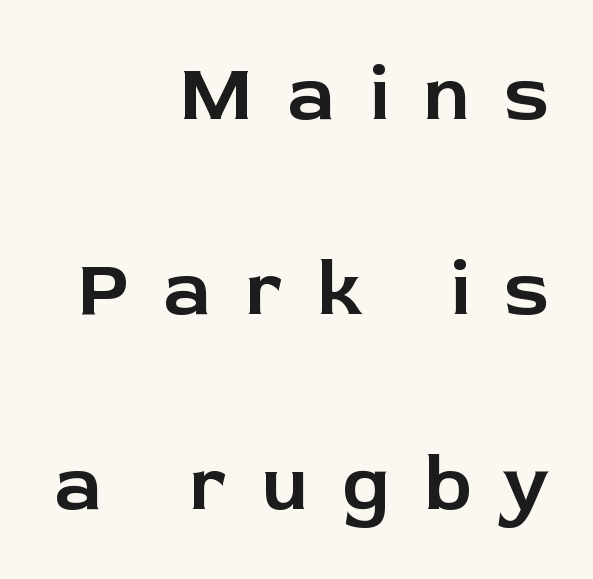
You can tell it's not italic because the verticals are truly vertical. No feet cap the strokes, marking this as sans-serif type. Loosely led — the rows are spread out. Lines of text with bare space underneath. The passage shown is typed in a proportional face where columns would drift.
